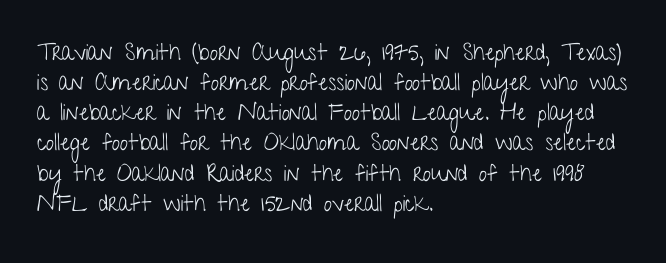
Teacher's note: observe the even left margin — that is flush-left alignment. Does extra space separate the letters? No, they use regular spacing. In terms of posture, this sample is upright. The glyphs are unaccompanied by any horizontal stroke below them. The lines sit at an ordinary, default distance from one another.
